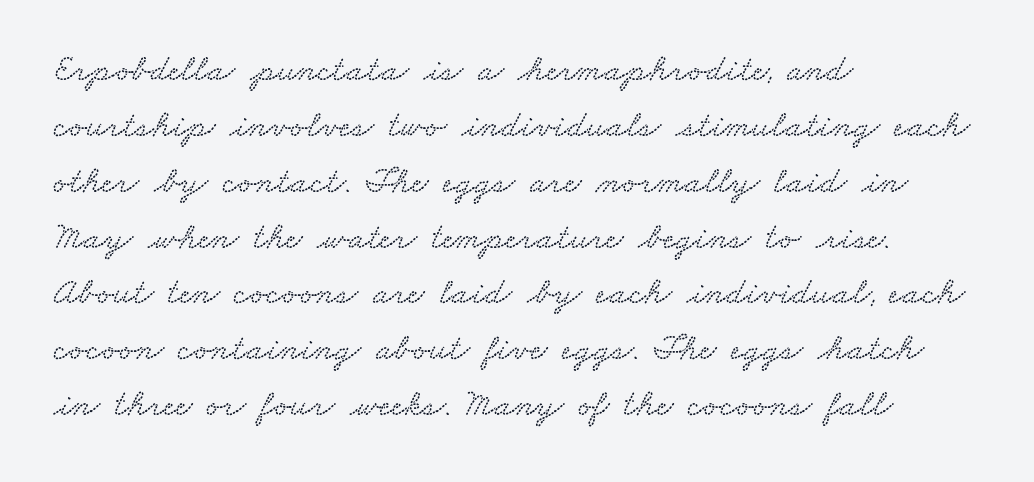
{"width": "wide", "stroke_contrast": "low", "x_height": "small", "monospaced": "no", "underline": "no", "align": "left", "line_spacing": "normal", "line_spacing_ratio": 1.51, "letter_spacing": "normal", "letter_spacing_em": 0.0, "glyph_px": 37}
